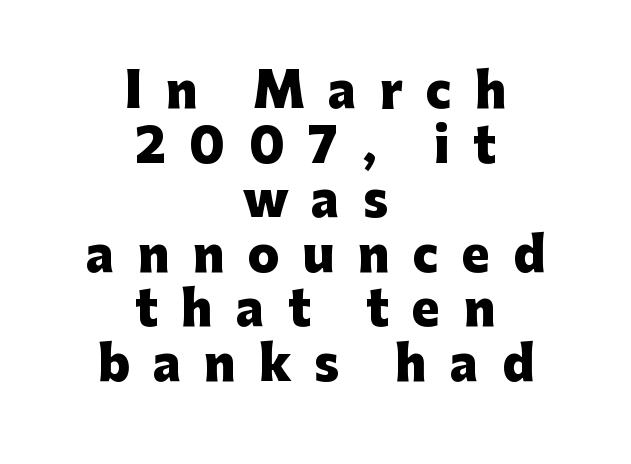
Q: Is the text bold? A: Yes.
Q: Is the text italic (slanted)? A: No, it is upright.
Q: Is the typeface a serif or a sans-serif typeface? A: Sans-serif.
Q: Is the text underlined? A: No.
Q: How is the paragraph aligned? A: Centered.
Q: Is the spacing between letters normal or unusually wide? A: Unusually wide.
Q: Width (condensed, normal, or wide)? A: Normal.
Q: Stroke contrast? A: Low.
Q: x-height? A: Medium.
Q: Monospaced? A: No.
